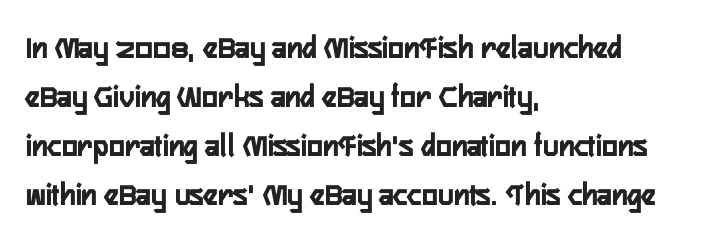
Q: Is the text italic (slanted)? A: No, it is upright.
Q: Is the typeface a serif or a sans-serif typeface? A: Sans-serif.
Q: Is the text underlined? A: No.
Q: How is the paragraph aligned? A: Left-aligned.
Q: Is the spacing between letters normal or unusually wide? A: Normal.
Q: Is the spacing between lines tight, normal or loose? A: Normal.
Q: Width (condensed, normal, or wide)? A: Condensed.
Q: Stroke contrast? A: Low.
Q: x-height? A: Medium.
Q: Monospaced? A: No.
